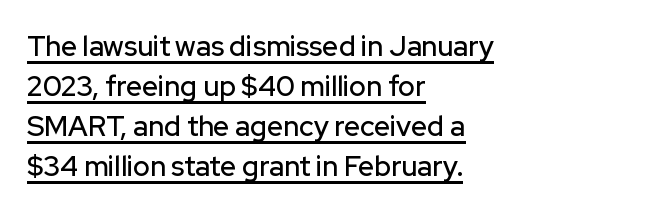
{"serif": "no", "italic": "no", "width": "normal", "stroke_contrast": "low", "x_height": "medium", "monospaced": "no", "underline": "yes", "align": "left", "line_spacing": "normal", "line_spacing_ratio": 1.43, "letter_spacing": "normal", "letter_spacing_em": 0.0, "glyph_px": 28}
